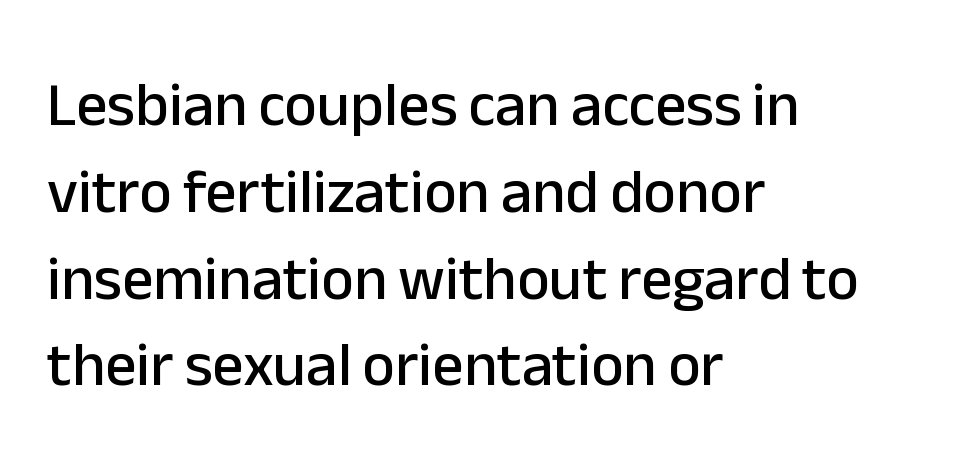
Q: Is the text italic (slanted)? A: No, it is upright.
Q: Is the typeface a serif or a sans-serif typeface? A: Sans-serif.
Q: Is the text underlined? A: No.
Q: How is the paragraph aligned? A: Left-aligned.
Q: Is the spacing between letters normal or unusually wide? A: Normal.
Q: Is the spacing between lines tight, normal or loose? A: Normal.
Q: Width (condensed, normal, or wide)? A: Normal.
Q: Stroke contrast? A: Low.
Q: x-height? A: Medium.
Q: Monospaced? A: No.
